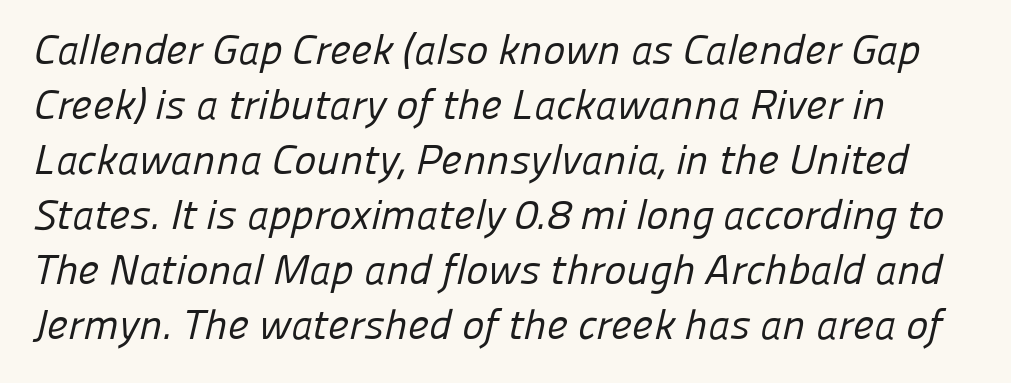
This sample has the flowing, uneven cadence of proportional lettering. Quick note: interline space is typical. The baseline area is clear. Left-aligned paragraph, ragged on the right. Standard letterfit; no display-style spreading of the glyphs.
